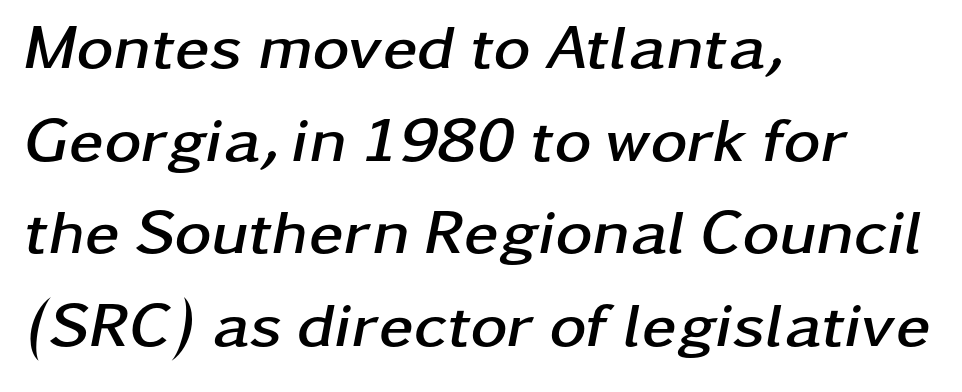
Letter spacing: default. You could not count columns in this text — the font is proportionally spaced. In terms of leading, this rendering sits right in the middle. Line beginnings align vertically; line endings do not. Letters rest on an invisible, unmarked baseline. Slanted lettering throughout.
